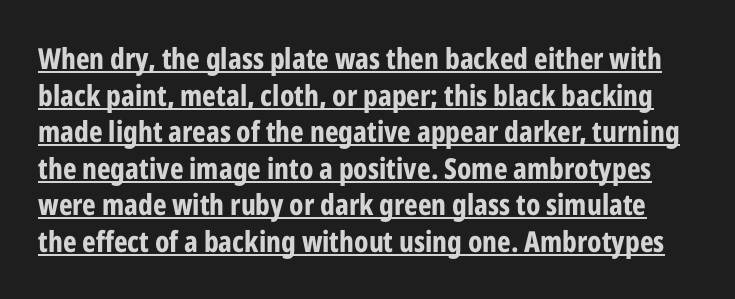
The image shows 29 px bold, condensed sans-serif type, upright; set normal line spacing (1.26x), normal letter spacing, underlined; low stroke contrast and a medium x-height.
